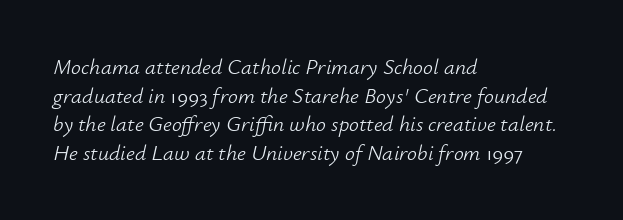
Notice how the stems are inclined rather than vertical — that's the hallmark of italics. How would I describe the line gaps? Plain and ordinary. A quiet, ordinary-to-light weight characterises the typeface. Descender tails drop into unmarked territory. Inter-character spacing is left at the font's built-in metrics. The rendering anchors every line to the left-hand side.
